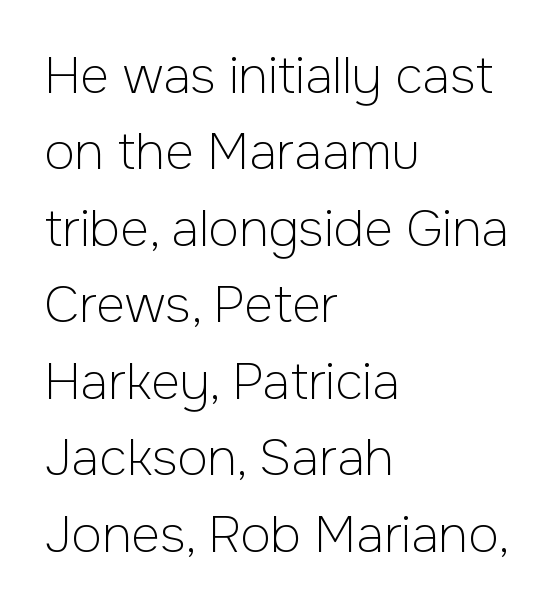
The image shows 50 px light sans-serif type, upright; set left-aligned, normal line spacing (1.53x), normal letter spacing, not underlined; low stroke contrast and a medium x-height.
